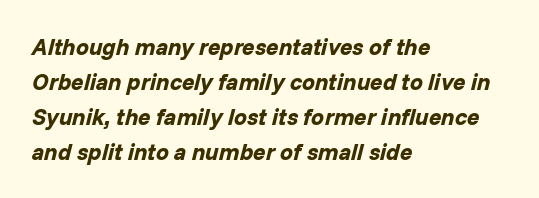
Does the weight exceed regular? Yes, all the way to bold. Students, observe: this is what conventionally led text looks like. Yep, that's italic — everything's leaning. Each row of text sits above clean, open space. Where is the straight margin? On the left.
